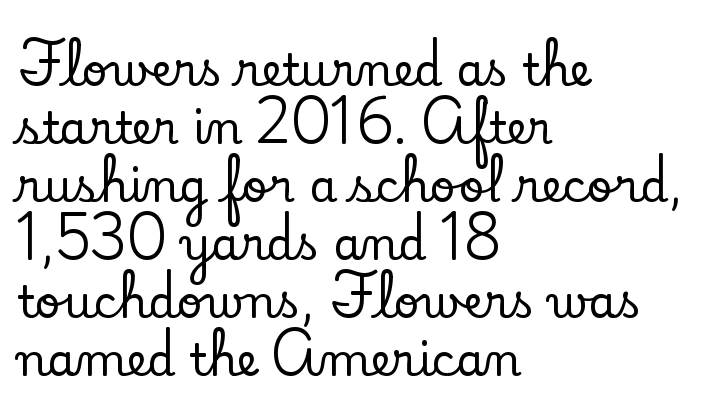
Q: Is the text italic (slanted)? A: No, it is upright.
Q: Is the typeface a serif or a sans-serif typeface? A: Serif.
Q: Is the text underlined? A: No.
Q: How is the paragraph aligned? A: Left-aligned.
Q: Is the spacing between letters normal or unusually wide? A: Normal.
Q: Is the spacing between lines tight, normal or loose? A: Normal.
Q: Width (condensed, normal, or wide)? A: Normal.
Q: Stroke contrast? A: Low.
Q: x-height? A: Small.
Q: Monospaced? A: No.
